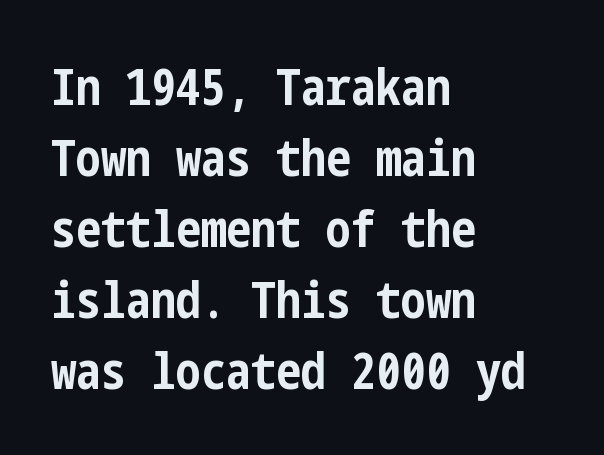
Q: Is the text bold? A: Yes.
Q: Is the text italic (slanted)? A: No, it is upright.
Q: Is the typeface a serif or a sans-serif typeface? A: Sans-serif.
Q: Is the text underlined? A: No.
Q: How is the paragraph aligned? A: Left-aligned.
Q: Is the spacing between letters normal or unusually wide? A: Normal.
Q: Is the spacing between lines tight, normal or loose? A: Normal.
Q: Width (condensed, normal, or wide)? A: Condensed.
Q: Stroke contrast? A: Low.
Q: x-height? A: Medium.
